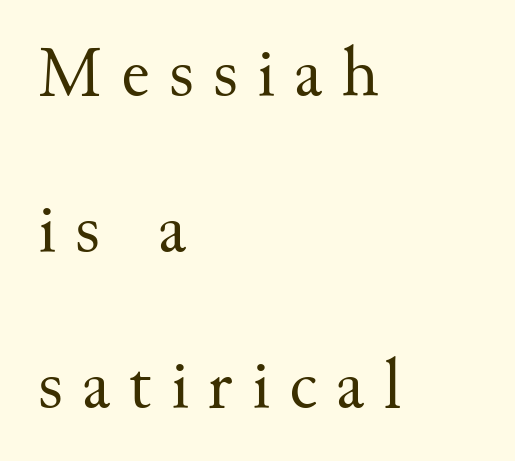
{"serif": "yes", "italic": "no", "bold": "no", "weight": "regular", "width": "normal", "stroke_contrast": "medium", "x_height": "small", "monospaced": "no", "underline": "no", "align": "left", "line_spacing": "loose", "line_spacing_ratio": 2.2, "letter_spacing": "wide", "letter_spacing_em": 0.27, "glyph_px": 71}
